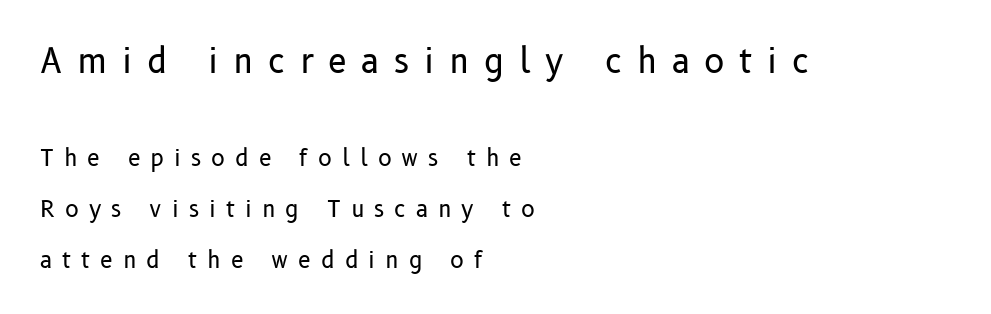
Q: Is the text bold? A: No.
Q: Is the text italic (slanted)? A: No, it is upright.
Q: Is the typeface a serif or a sans-serif typeface? A: Sans-serif.
Q: Is the text underlined? A: No.
Q: How is the paragraph aligned? A: Left-aligned.
Q: Is the spacing between letters normal or unusually wide? A: Unusually wide.
Q: Is the spacing between lines tight, normal or loose? A: Loose.
Q: Which block of text is set in a larger size, the first (top) or the second (bottom)? A: The first (top) one.
Q: Width (condensed, normal, or wide)? A: Normal.
Q: Stroke contrast? A: Low.
Q: x-height? A: Medium.
Q: Monospaced? A: No.
